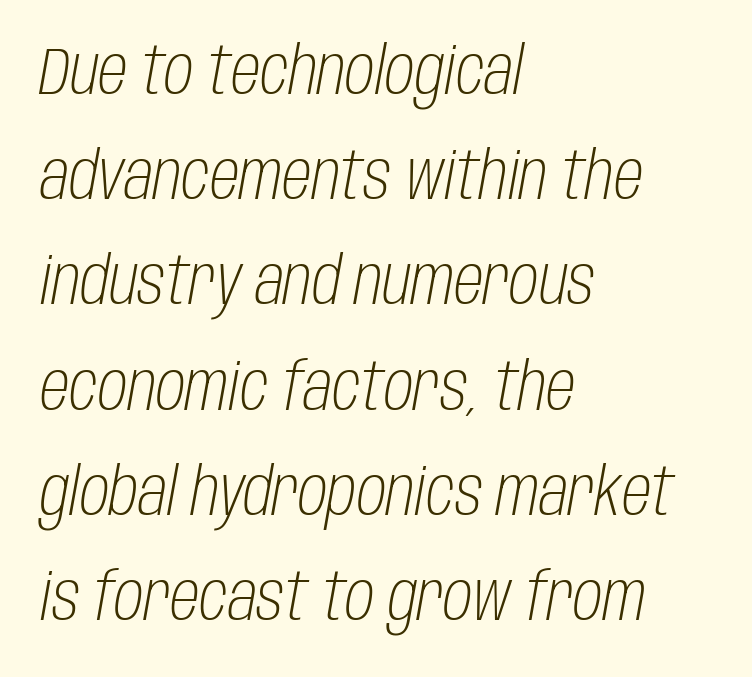
{"italic": "yes", "lean": "right", "slant_degrees": 10, "bold": "no", "weight": "light", "width": "condensed", "stroke_contrast": "low", "x_height": "large", "monospaced": "no", "underline": "no", "align": "left", "line_spacing": "normal", "line_spacing_ratio": 1.57, "letter_spacing": "normal", "letter_spacing_em": 0.0, "glyph_px": 67}
